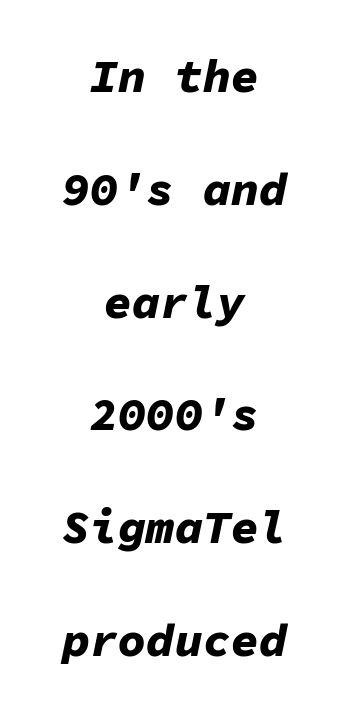
Q: Is the text bold? A: Yes.
Q: Is the text italic (slanted)? A: Yes, it leans right by about 11 degrees.
Q: Is the text underlined? A: No.
Q: How is the paragraph aligned? A: Centered.
Q: Is the spacing between letters normal or unusually wide? A: Normal.
Q: Is the spacing between lines tight, normal or loose? A: Loose.
Q: Width (condensed, normal, or wide)? A: Normal.
Q: Stroke contrast? A: Low.
Q: x-height? A: Medium.
Q: Monospaced? A: Yes.
